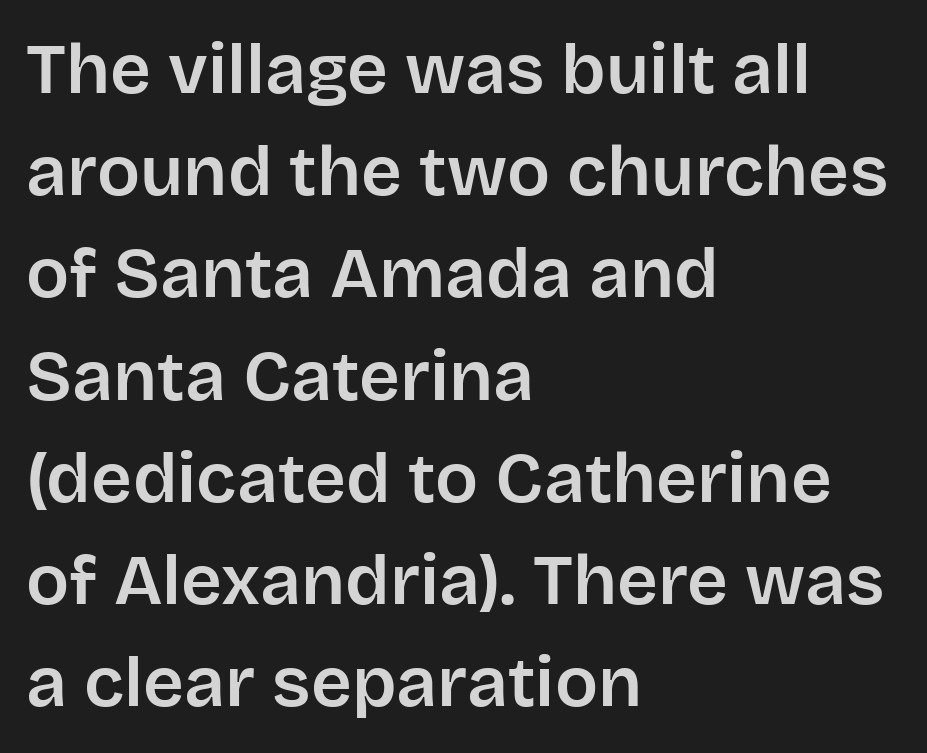
The letters carry no serifs — their stems end cleanly without finishing strokes. Descender tails drop into unmarked territory. The lines sit at an ordinary, default distance from one another. Compared with a centered layout, this one pins lines to the left instead. The face used here is proportionally spaced, like ordinary book or web type. Does the lettering tilt? It doesn't — this is upright.
